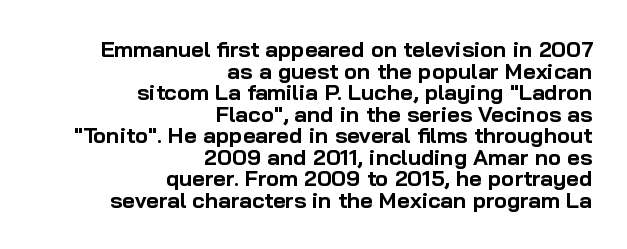
Has an underline been added? It has not. Notice how descenders almost collide with the ascenders below — that's tight leading. Each glyph is drawn with heavy, bold strokes. Caption: multi-line text, flush right, ragged left.
